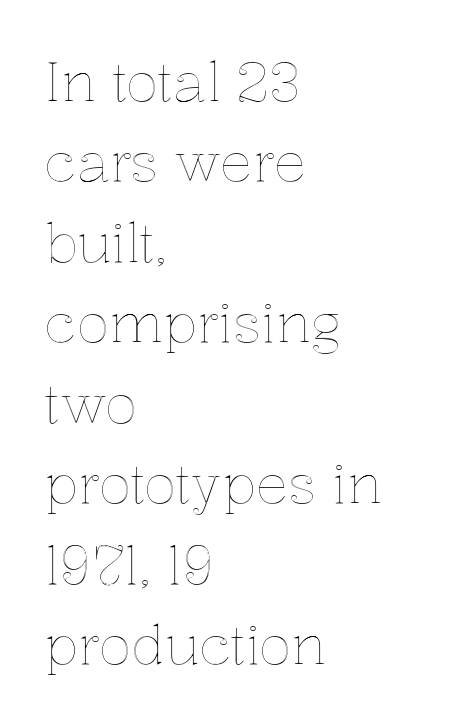
Style check: upright. The block of text has a typical density, with ordinary space between rows. Unmarked baselines from the first word to the last. These lines are set flush left with a ragged right edge. The letters sit at their default tracking, neither squeezed nor spread. Spacing verdict: proportional, widths tailored to each character.
